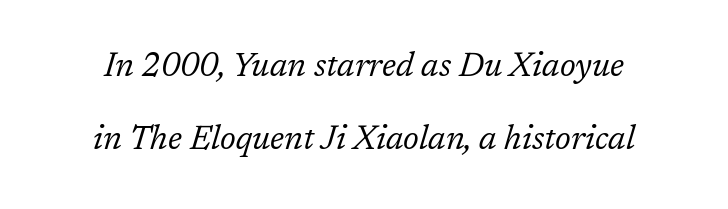
{"serif": "yes", "italic": "yes", "lean": "right", "slant_degrees": 17, "bold": "no", "weight": "regular", "width": "normal", "stroke_contrast": "low", "x_height": "medium", "monospaced": "no", "underline": "no", "line_spacing": "loose", "line_spacing_ratio": 2.21, "letter_spacing": "normal", "letter_spacing_em": 0.0, "glyph_px": 33}
